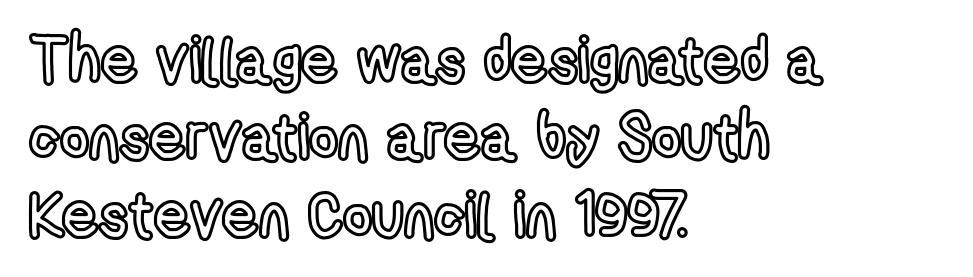
The image shows 63 px condensed type, upright; set left-aligned, line spacing 1.23x, normal letter spacing, not underlined; a medium x-height.
